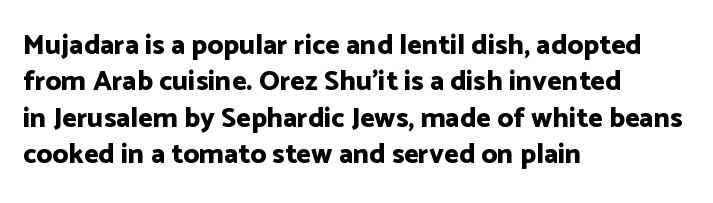
The image shows 28 px bold sans-serif type, upright; set left-aligned, normal line spacing (1.3x), normal letter spacing, not underlined; low stroke contrast and a medium x-height.
